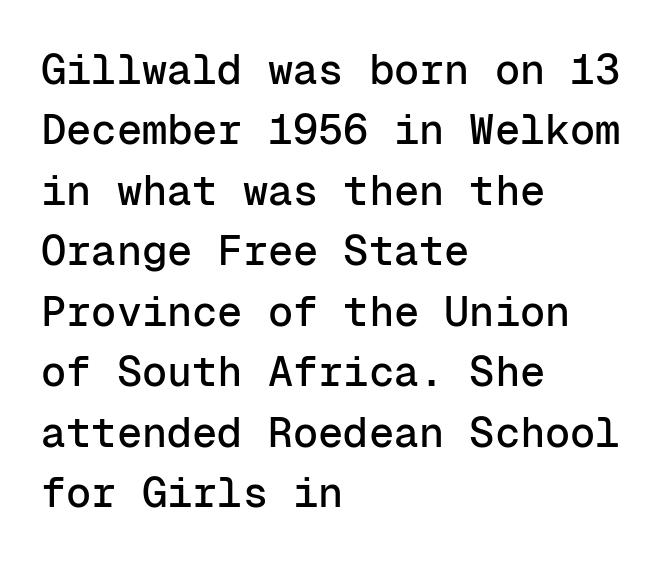
Q: Is the text italic (slanted)? A: No, it is upright.
Q: Is the typeface a serif or a sans-serif typeface? A: Sans-serif.
Q: Is the text underlined? A: No.
Q: How is the paragraph aligned? A: Left-aligned.
Q: Is the spacing between letters normal or unusually wide? A: Normal.
Q: Is the spacing between lines tight, normal or loose? A: Normal.
Q: Width (condensed, normal, or wide)? A: Normal.
Q: Stroke contrast? A: Low.
Q: x-height? A: Medium.
Q: Monospaced? A: Yes.
